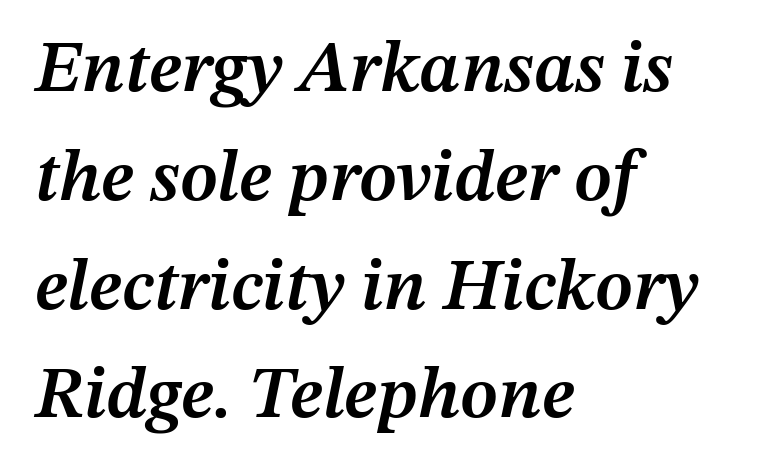
The image shows 73 px semibold type, italic (leaning right); set left-aligned, normal line spacing (1.49x), normal letter spacing, not underlined; medium stroke contrast and a medium x-height.
